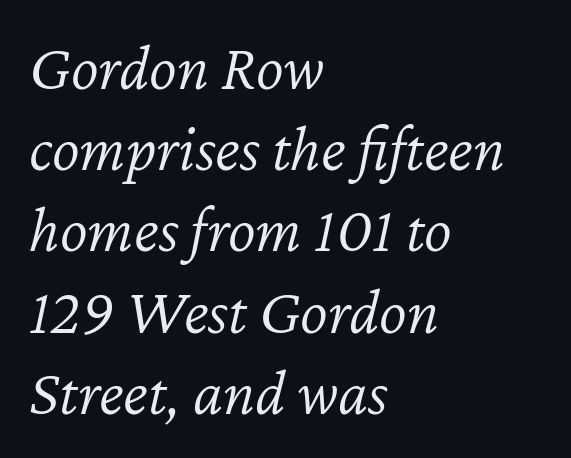
{"italic": "yes", "lean": "right", "slant_degrees": 12, "bold": "no", "weight": "light", "width": "normal", "stroke_contrast": "low", "x_height": "medium", "monospaced": "no", "underline": "no", "align": "left", "line_spacing_ratio": 1.23, "letter_spacing": "normal", "letter_spacing_em": 0.0, "glyph_px": 66}
